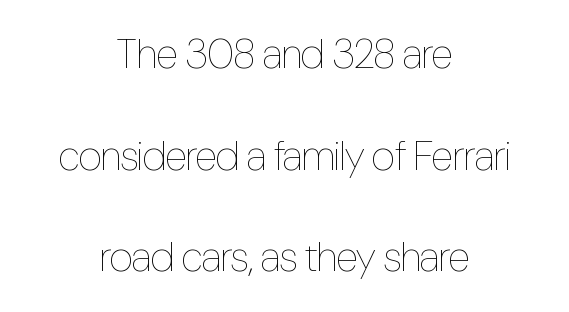
{"italic": "no", "bold": "no", "weight": "thin", "width": "condensed", "stroke_contrast": "low", "x_height": "medium", "monospaced": "no", "underline": "no", "align": "center", "line_spacing": "loose", "line_spacing_ratio": 2.48, "letter_spacing": "normal", "letter_spacing_em": 0.0, "glyph_px": 41}
